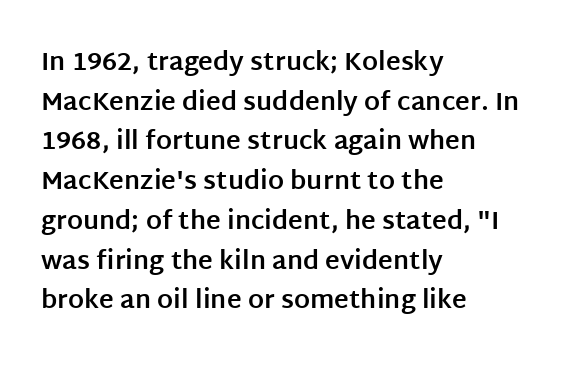
The image shows 25 px bold type, upright; set left-aligned, normal line spacing (1.59x), normal letter spacing, not underlined.
